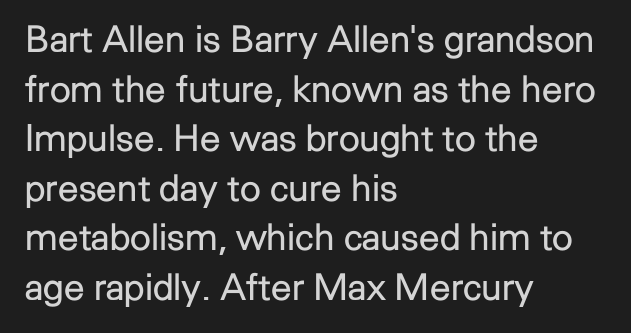
{"serif": "no", "italic": "no", "bold": "no", "weight": "regular", "width": "normal", "stroke_contrast": "low", "x_height": "medium", "monospaced": "no", "underline": "no", "align": "left", "line_spacing": "normal", "line_spacing_ratio": 1.34, "letter_spacing": "normal", "letter_spacing_em": 0.0, "glyph_px": 37}
